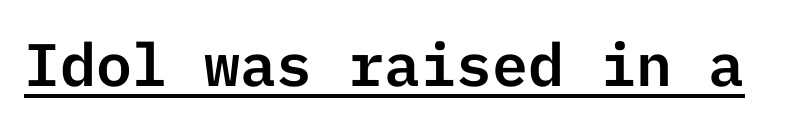
Q: Is the text italic (slanted)? A: No, it is upright.
Q: Is the typeface a serif or a sans-serif typeface? A: Sans-serif.
Q: Is the text underlined? A: Yes.
Q: Is the spacing between letters normal or unusually wide? A: Normal.
Q: Width (condensed, normal, or wide)? A: Normal.
Q: Stroke contrast? A: Low.
Q: x-height? A: Medium.
